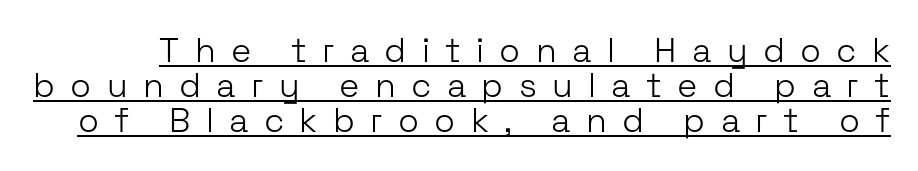
Q: Is the text bold? A: No.
Q: Is the text italic (slanted)? A: No, it is upright.
Q: Is the typeface a serif or a sans-serif typeface? A: Sans-serif.
Q: Is the text underlined? A: Yes.
Q: Is the spacing between letters normal or unusually wide? A: Unusually wide.
Q: Is the spacing between lines tight, normal or loose? A: Tight.
Q: Width (condensed, normal, or wide)? A: Normal.
Q: Stroke contrast? A: Low.
Q: x-height? A: Medium.
Q: Monospaced? A: No.
